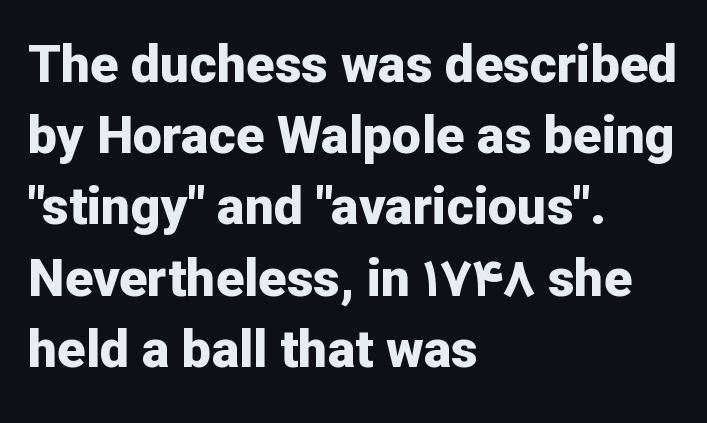
{"serif": "no", "italic": "no", "bold": "yes", "weight": "bold", "width": "normal", "stroke_contrast": "low", "x_height": "medium", "monospaced": "no", "underline": "no", "align": "left", "line_spacing": "normal", "line_spacing_ratio": 1.37, "letter_spacing": "normal", "letter_spacing_em": 0.0, "glyph_px": 52}
